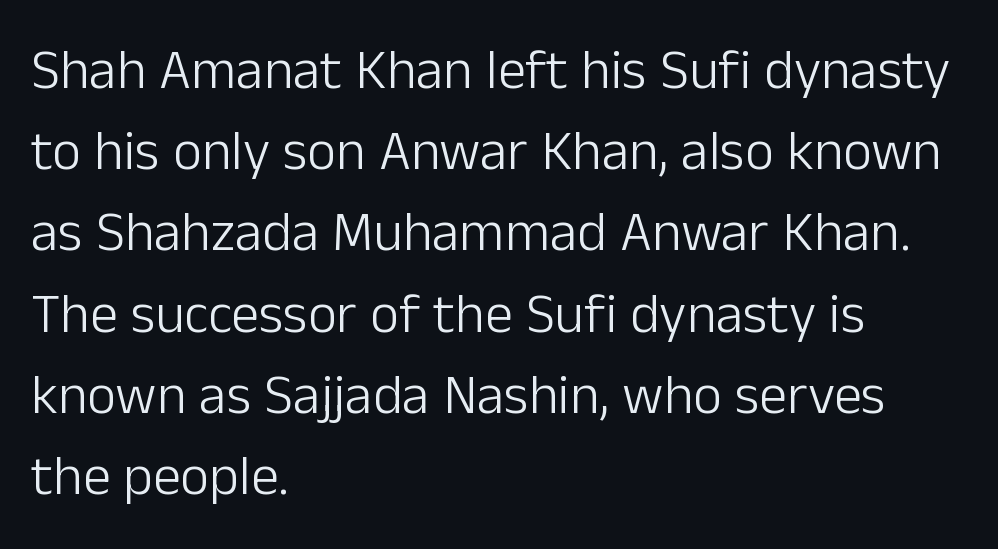
Varying glyph widths throughout — classic text-font behaviour. The lettering holds an erect, upright posture throughout. Letters rest on an invisible, unmarked baseline. Check where the strokes stop: nothing finishes them off — pure sans. Compared with a typical body face, this is equally light or lighter still. Horizontally, the lines are justified to the leading edge only.
